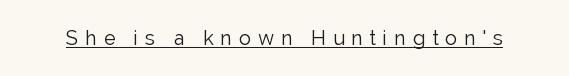
{"italic": "no", "bold": "no", "underline": "yes", "letter_spacing": "wide", "letter_spacing_em": 0.34, "glyph_px": 20}
